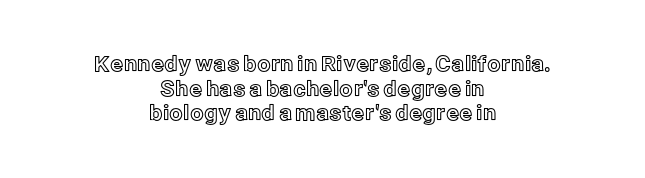
{"italic": "no", "underline": "no", "align": "center", "line_spacing_ratio": 1.17, "letter_spacing": "normal", "letter_spacing_em": 0.0, "glyph_px": 21}
